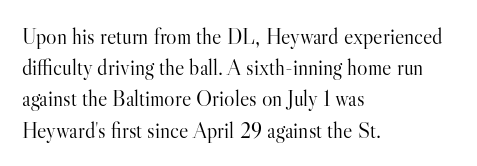
The image shows 22 px text type, upright; set left-aligned, normal line spacing (1.42x), normal letter spacing, not underlined.
